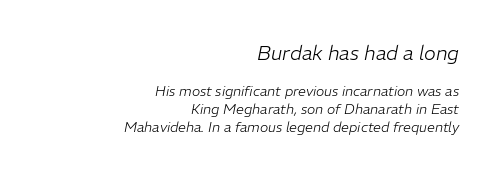
The letters sit at their default tracking, neither squeezed nor spread. Stems and bowls with no extra thickness — not bold. This block has exactly the height ordinary leading produces. These lines were composed using italics. Rule under the text: the space is simply empty. Which of the two is more prominent by size? The first, at the top.
